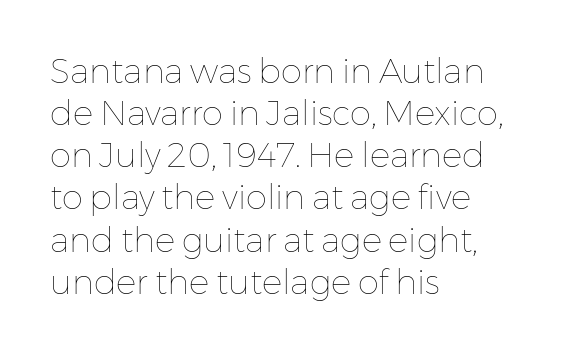
{"italic": "no", "bold": "no", "weight": "thin", "width": "normal", "stroke_contrast": "low", "x_height": "medium", "monospaced": "no", "underline": "no", "align": "left", "line_spacing_ratio": 1.24, "letter_spacing": "normal", "letter_spacing_em": 0.0, "glyph_px": 34}
